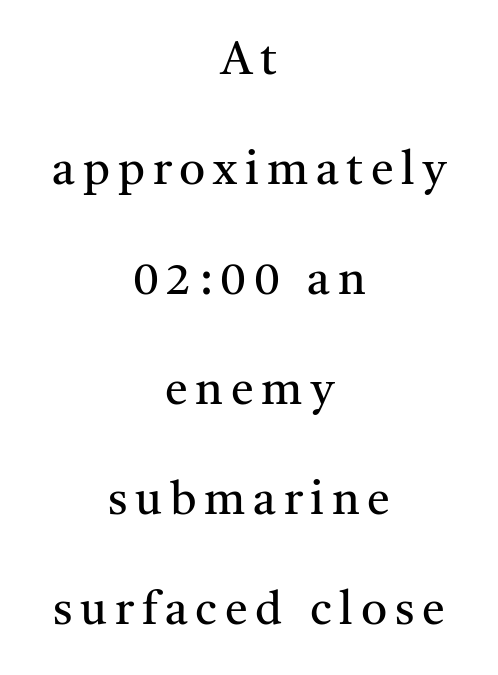
The image shows 46 px regular-weight serif type, upright; set centered, loose line spacing (2.39x), not underlined; medium stroke contrast and a medium x-height.
